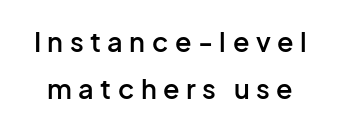
The glyphs are unaccompanied by any horizontal stroke below them. I'd describe the lettering as semibold — firm but not a full bold. The passage shown has open, widely tracked lettering throughout. No italicization has been applied; the sample stays upright.
